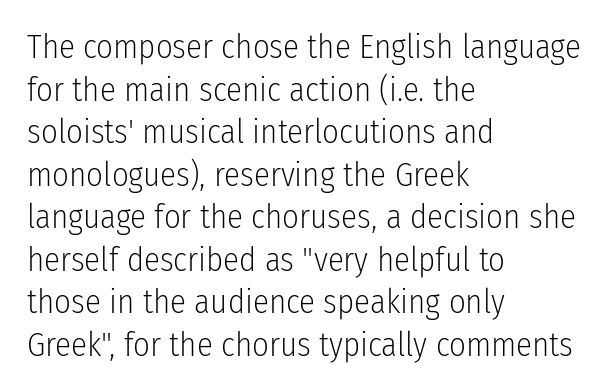
{"serif": "no", "italic": "no", "bold": "no", "weight": "light", "width": "condensed", "stroke_contrast": "low", "x_height": "medium", "monospaced": "no", "underline": "no", "align": "left", "line_spacing": "normal", "line_spacing_ratio": 1.29, "letter_spacing": "normal", "letter_spacing_em": 0.0, "glyph_px": 33}
